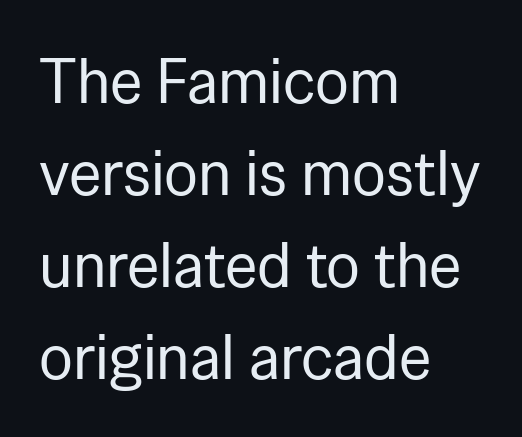
Decoration check: the copy has no underline. The text block is weighted toward the left margin, trailing off unevenly rightward. Each letter's strokes conclude bluntly, with no projecting serifs. Vertical stems look standard width or narrower in stroke.
